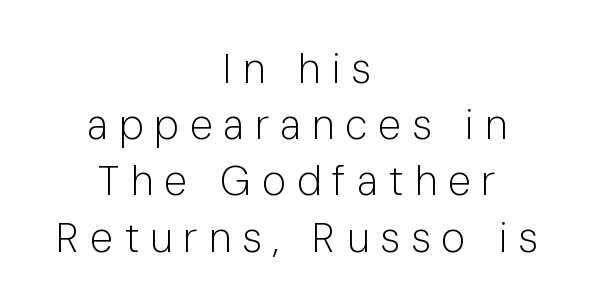
The image shows 41 px light sans-serif type, upright; set centered, normal line spacing (1.37x), unusually wide letter spacing (+0.27 em), not underlined; low stroke contrast and a medium x-height.
